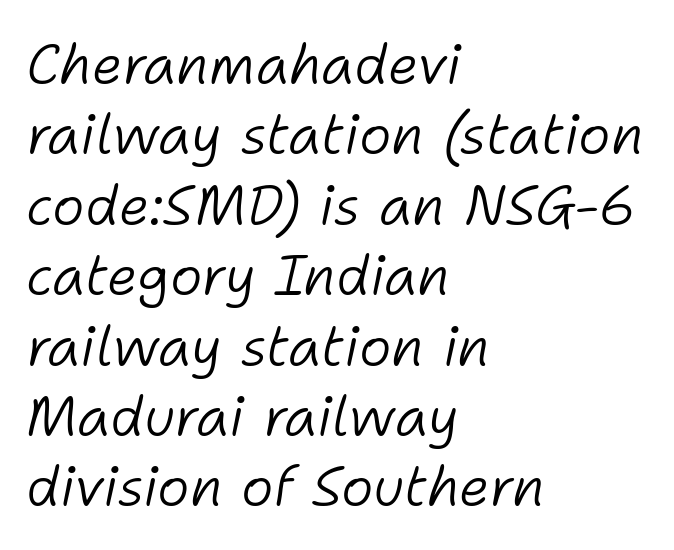
The image shows 55 px light type, italic (leaning right); set left-aligned, normal line spacing (1.28x), normal letter spacing, not underlined; low stroke contrast and a medium x-height.
